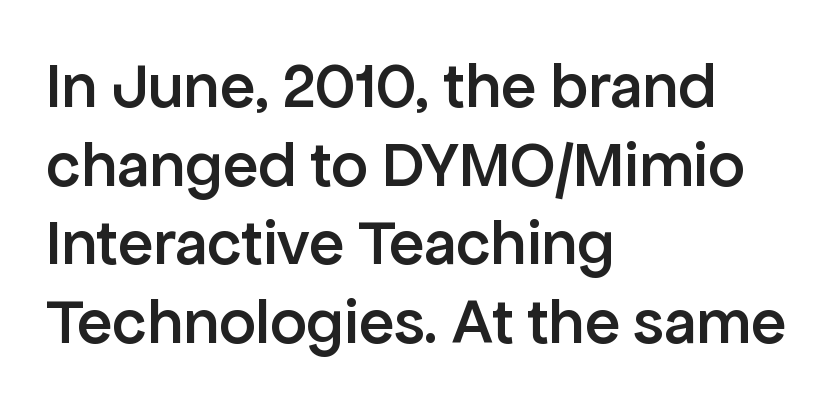
{"serif": "no", "italic": "no", "bold": "semi", "weight": "semibold", "width": "normal", "stroke_contrast": "low", "x_height": "medium", "monospaced": "no", "underline": "no", "align": "left", "line_spacing_ratio": 1.21, "letter_spacing": "normal", "letter_spacing_em": 0.0, "glyph_px": 65}
